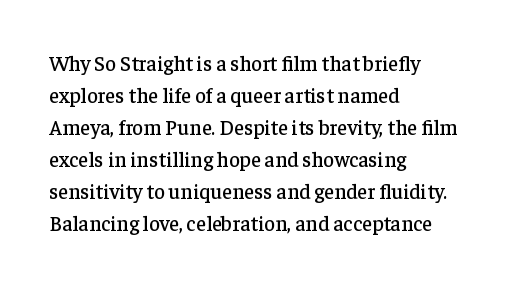
{"italic": "no", "underline": "no", "align": "left", "line_spacing": "normal", "line_spacing_ratio": 1.52, "letter_spacing": "normal", "letter_spacing_em": 0.0, "glyph_px": 21}
